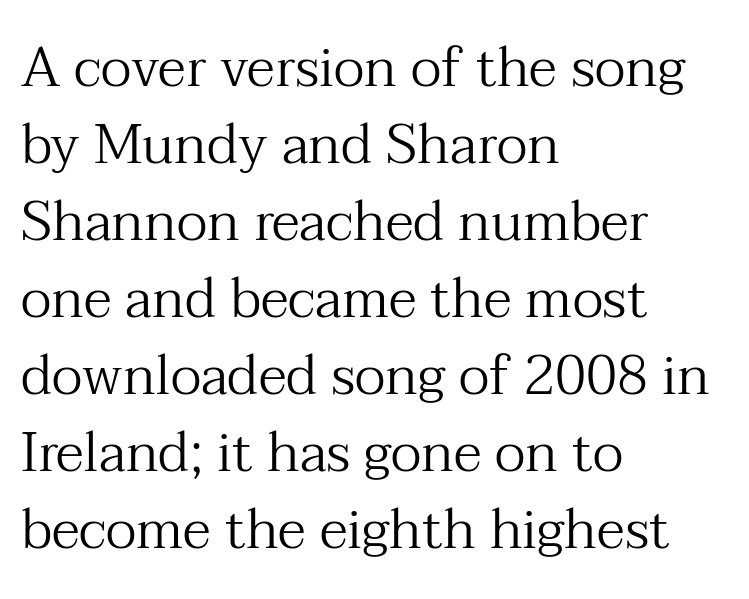
Any mark beneath the type? The region is blank. The typography opts for an upright posture over an oblique one. This sample uses plain, unmodified letter spacing. Letters have the restrained weight of plain body copy at most. Varying glyph widths throughout — classic text-font behaviour. The typeface chosen for these lines features serifs.
